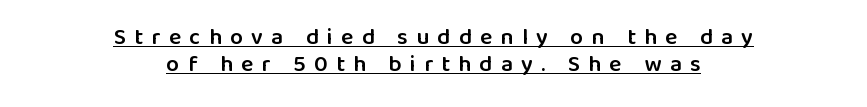
{"italic": "no", "bold": "semi", "underline": "yes", "align": "center", "line_spacing_ratio": 1.18, "letter_spacing": "wide", "letter_spacing_em": 0.36, "glyph_px": 23}
